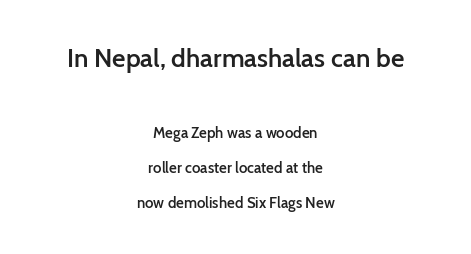
The image shows 26 px text type, upright; set centered, loose line spacing (2.35x), normal letter spacing, not underlined; the first (top) block is 1.73x larger.
